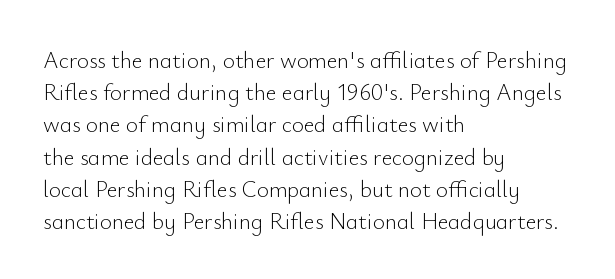
Regarding leading, the lines here are spaced in the standard way. The setting favours the left margin, as ordinary paragraphs usually do. The typeface has the unassuming heft of standard copy or less. The tracking reads as untouched default to a designer's eye. Type without underlining. Vertical strokes here are truly vertical.
